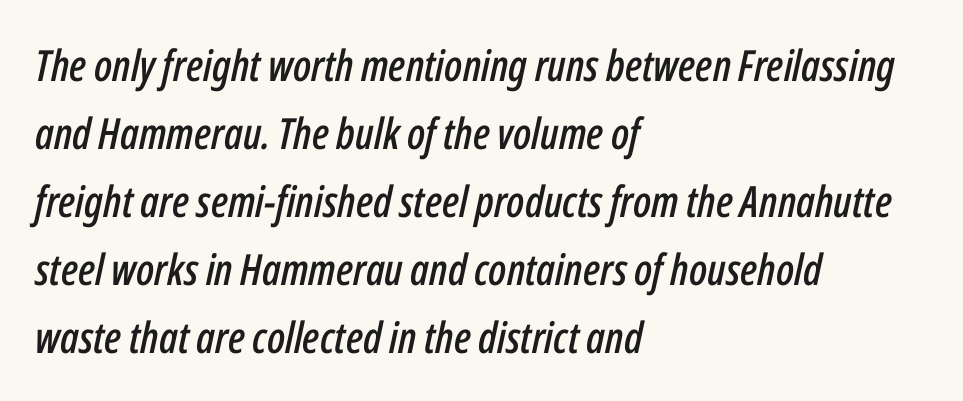
{"italic": "yes", "lean": "right", "slant_degrees": 12, "width": "condensed", "stroke_contrast": "low", "x_height": "medium", "monospaced": "no", "underline": "no", "align": "left", "line_spacing": "normal", "line_spacing_ratio": 1.58, "letter_spacing": "normal", "letter_spacing_em": 0.0, "glyph_px": 43}
